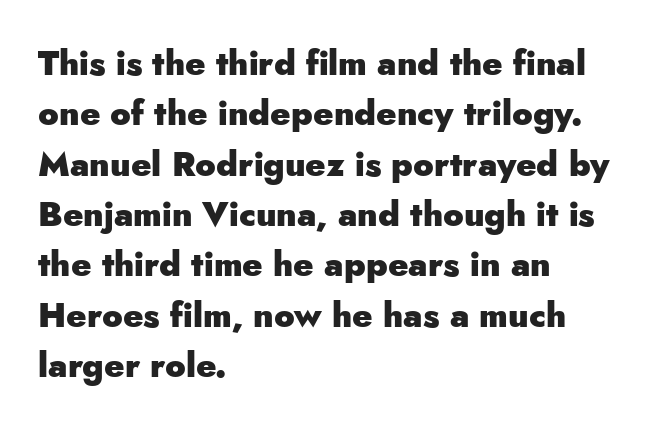
Q: Is the text bold? A: Yes.
Q: Is the text italic (slanted)? A: No, it is upright.
Q: Is the typeface a serif or a sans-serif typeface? A: Sans-serif.
Q: Is the text underlined? A: No.
Q: How is the paragraph aligned? A: Left-aligned.
Q: Is the spacing between letters normal or unusually wide? A: Normal.
Q: Is the spacing between lines tight, normal or loose? A: Normal.
Q: Width (condensed, normal, or wide)? A: Normal.
Q: Stroke contrast? A: Low.
Q: x-height? A: Small.
Q: Monospaced? A: No.
